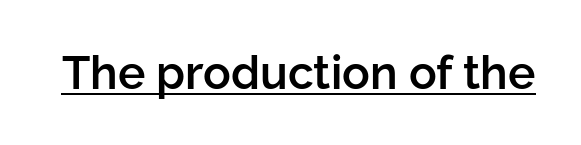
Proportional: the letters do not fall into vertical columns. Are there feet on the stems? There aren't — it's a sans. A typesetter would call this zero additional tracking. The rendering uses the underline text-decoration.
